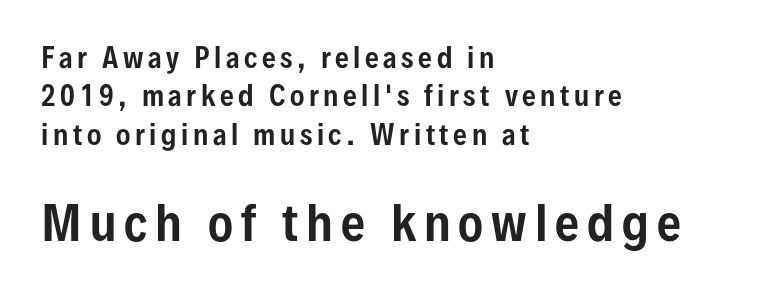
The image shows 47 px condensed sans-serif type, upright; set left-aligned, normal line spacing (1.42x), not underlined; the second (bottom) block is 1.74x larger; low stroke contrast and a medium x-height.
